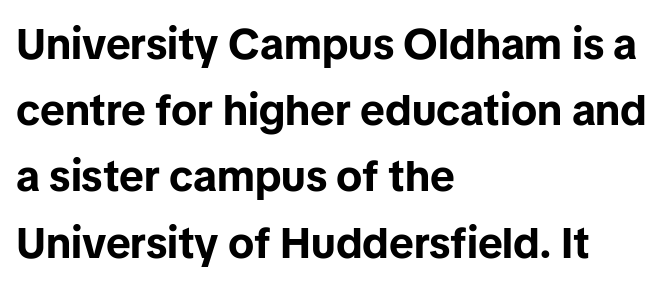
{"serif": "no", "italic": "no", "bold": "yes", "weight": "bold", "width": "normal", "stroke_contrast": "low", "x_height": "medium", "monospaced": "no", "underline": "no", "align": "left", "line_spacing": "normal", "line_spacing_ratio": 1.54, "letter_spacing": "normal", "letter_spacing_em": 0.0, "glyph_px": 43}
